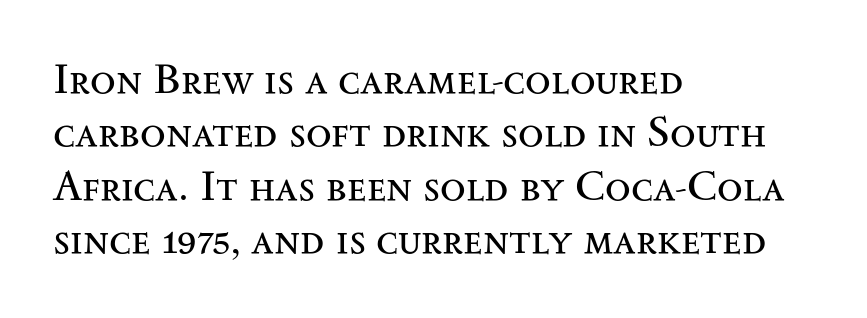
The image shows 42 px regular-weight, wide serif type, upright; set left-aligned, normal line spacing (1.27x), normal letter spacing, not underlined; medium stroke contrast and a small x-height.
